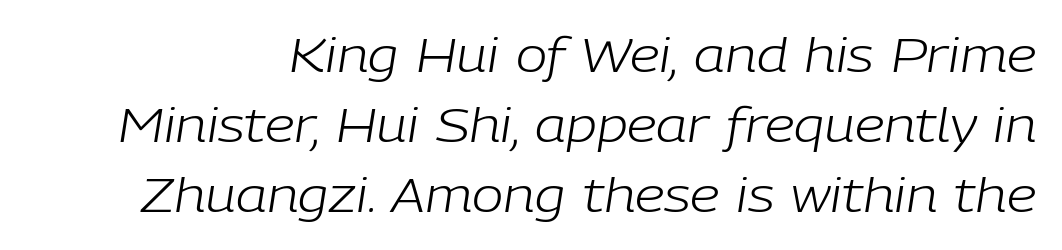
The image shows 47 px light type, italic (leaning right); set normal line spacing (1.49x), normal letter spacing, not underlined; low stroke contrast and a medium x-height.
